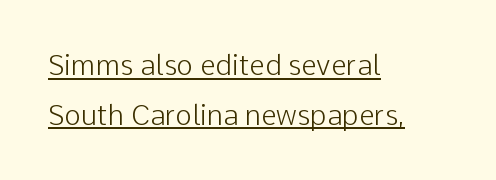
{"serif": "no", "italic": "no", "bold": "no", "weight": "light", "width": "normal", "stroke_contrast": "low", "x_height": "medium", "monospaced": "no", "underline": "yes", "align": "left", "line_spacing_ratio": 1.77, "letter_spacing": "normal", "letter_spacing_em": 0.0, "glyph_px": 28}
